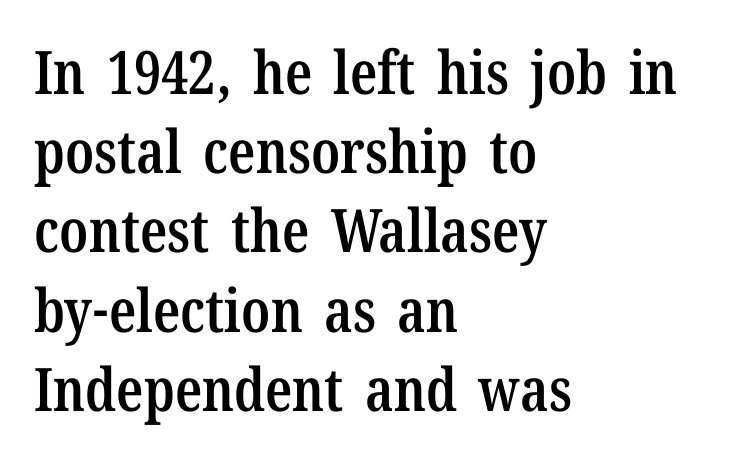
Q: Is the text bold? A: Semi-bold.
Q: Is the text italic (slanted)? A: No, it is upright.
Q: Is the typeface a serif or a sans-serif typeface? A: Serif.
Q: Is the text underlined? A: No.
Q: How is the paragraph aligned? A: Left-aligned.
Q: Is the spacing between letters normal or unusually wide? A: Normal.
Q: Is the spacing between lines tight, normal or loose? A: Normal.
Q: Width (condensed, normal, or wide)? A: Condensed.
Q: Stroke contrast? A: Low.
Q: x-height? A: Medium.
Q: Monospaced? A: No.
